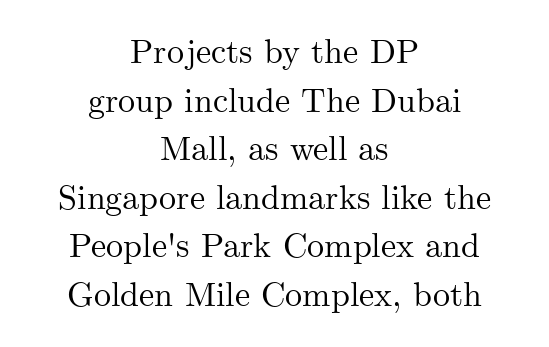
{"serif": "yes", "italic": "no", "width": "normal", "stroke_contrast": "medium", "x_height": "small", "monospaced": "no", "underline": "no", "align": "center", "line_spacing": "normal", "line_spacing_ratio": 1.43, "letter_spacing": "normal", "letter_spacing_em": 0.0, "glyph_px": 34}
